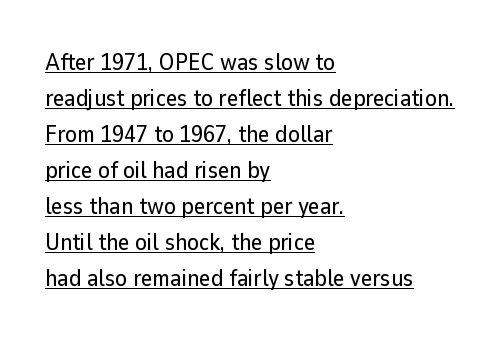
The image shows 24 px text type, upright; set left-aligned, normal line spacing (1.5x), normal letter spacing, underlined.
